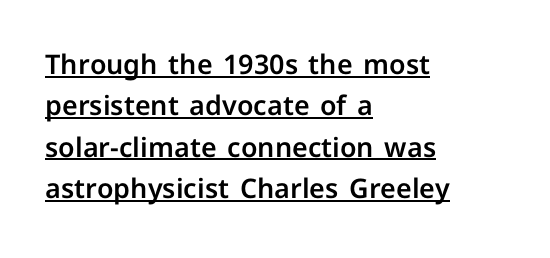
{"italic": "no", "underline": "yes", "align": "left", "line_spacing": "normal", "line_spacing_ratio": 1.53, "letter_spacing": "normal", "letter_spacing_em": 0.0, "glyph_px": 27}
